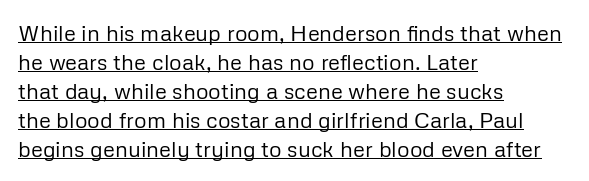
{"italic": "no", "bold": "no", "underline": "yes", "align": "left", "line_spacing": "normal", "line_spacing_ratio": 1.32, "letter_spacing": "normal", "letter_spacing_em": 0.0, "glyph_px": 22}
